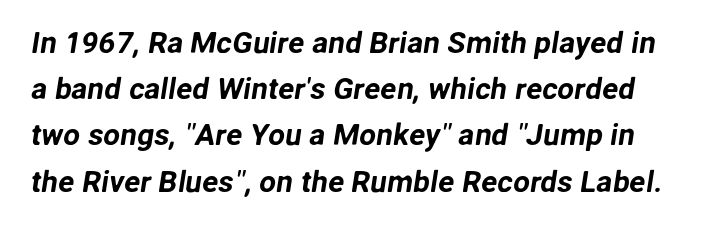
Q: Is the typeface a serif or a sans-serif typeface? A: Sans-serif.
Q: Is the text underlined? A: No.
Q: Is the spacing between letters normal or unusually wide? A: Normal.
Q: Is the spacing between lines tight, normal or loose? A: Normal.
Q: Width (condensed, normal, or wide)? A: Normal.
Q: Stroke contrast? A: Low.
Q: x-height? A: Medium.
Q: Monospaced? A: No.
